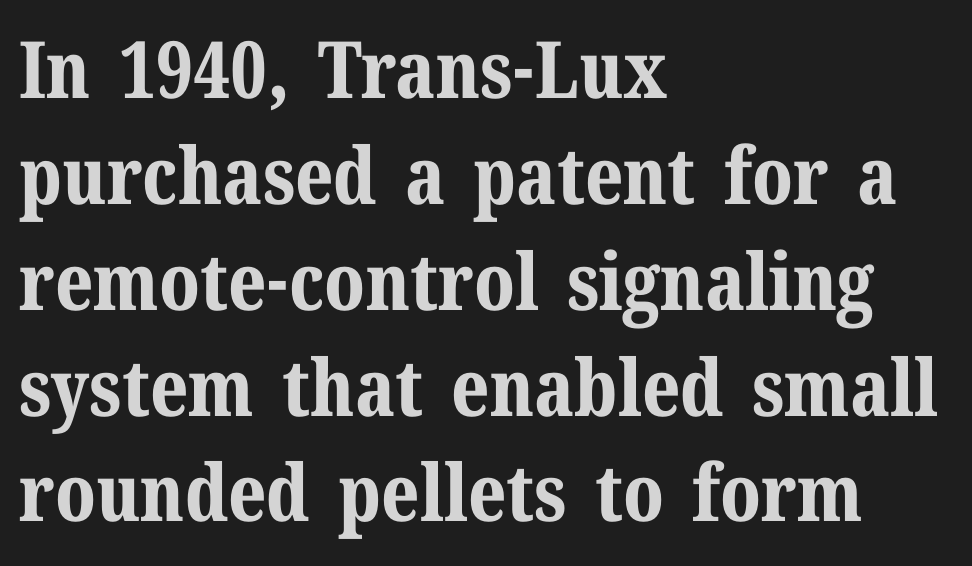
A dark, heavy texture on the line: the type is bold. A typesetter would mark this as roman, not italic. The rendering anchors every line to the left-hand side. The passage shown is typed in a proportional face where columns would drift. What kind of face is this? One with serifs.
